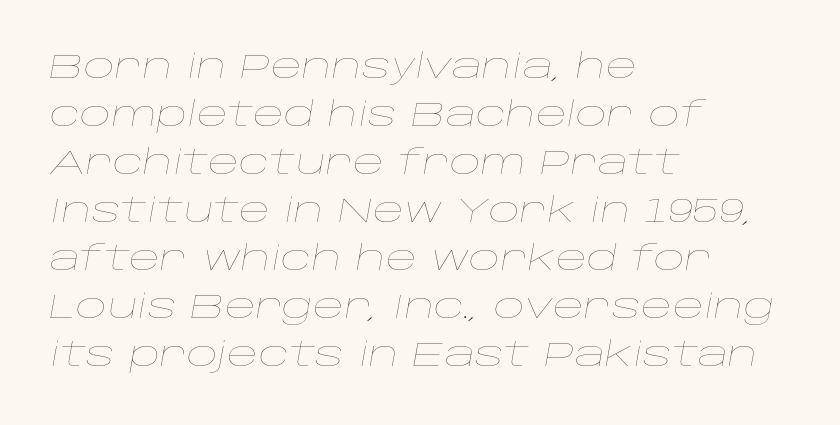
The image shows 34 px thin, wide type, italic (leaning right); set left-aligned, normal line spacing (1.41x), normal letter spacing, not underlined; low stroke contrast and a large x-height.
